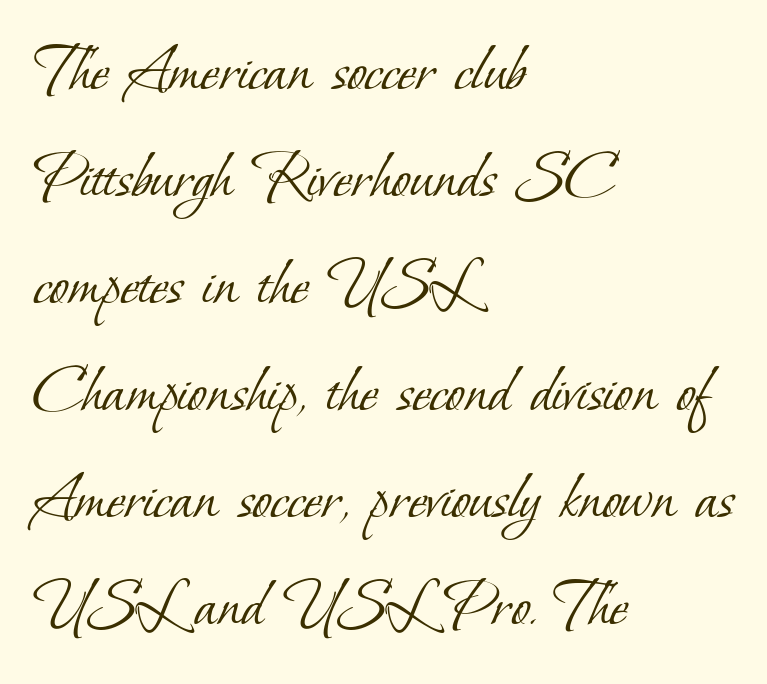
The passage shown is not underscored anywhere. These lines keep a tight, regular rhythm from letter to letter. This rendering uses left alignment, leaving the right contour irregular. In terms of letterform style, serifs are clearly present. Nothing heavy about these letters — not bold at all. This sample has the flowing, uneven cadence of proportional lettering.
